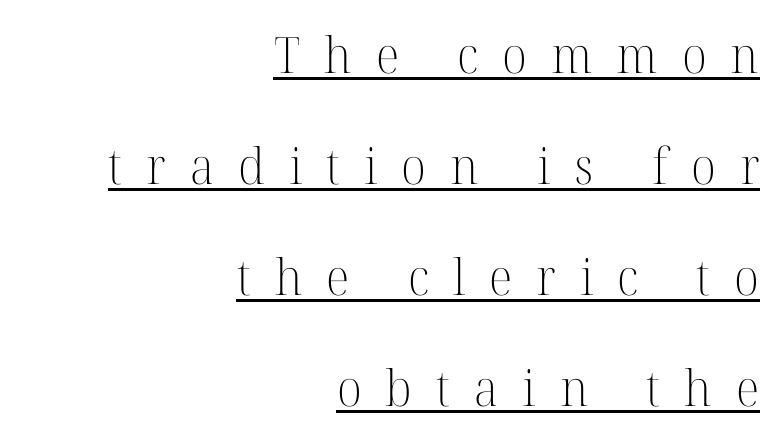
The font is comparable to plain body text, perhaps lighter. Decoration check: the copy is underlined. Leftover space on each line is placed entirely before the opening word. How are the letters spaced? Widely, with obvious added tracking. To sum up the face: it has serifs. Spacing verdict: proportional, widths tailored to each character.
